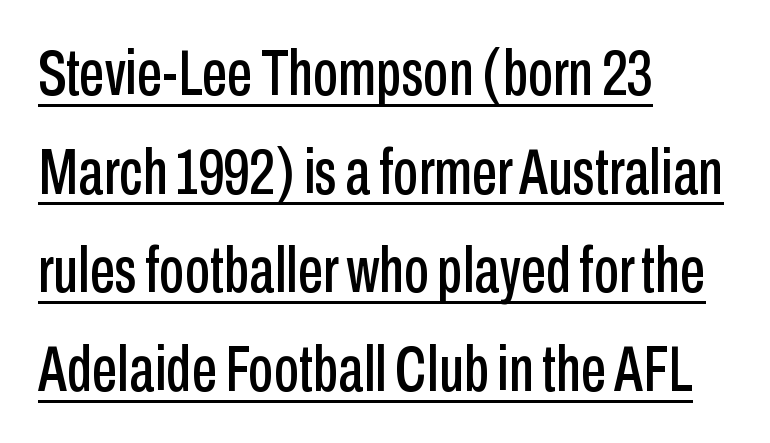
{"serif": "no", "italic": "no", "width": "condensed", "stroke_contrast": "low", "x_height": "medium", "monospaced": "no", "underline": "yes", "align": "left", "line_spacing": "normal", "line_spacing_ratio": 1.54, "letter_spacing": "normal", "letter_spacing_em": 0.0, "glyph_px": 64}
